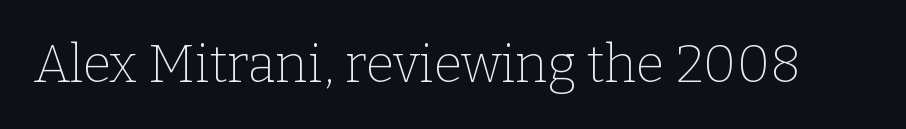
Each letter keeps its own natural width here, so spacing adapts to shape. The gap between lines stays unmarked. The rendering keeps characters at their native spacing. The letters stand upright; this is a roman face.
